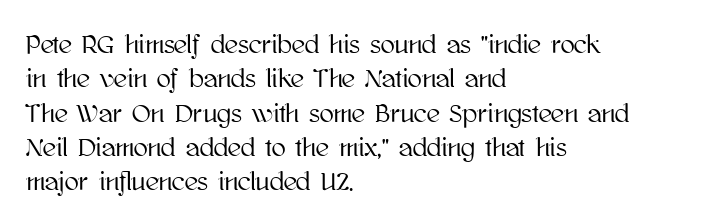
{"italic": "no", "underline": "no", "align": "left", "line_spacing": "normal", "line_spacing_ratio": 1.32, "letter_spacing": "normal", "letter_spacing_em": 0.0, "glyph_px": 26}
